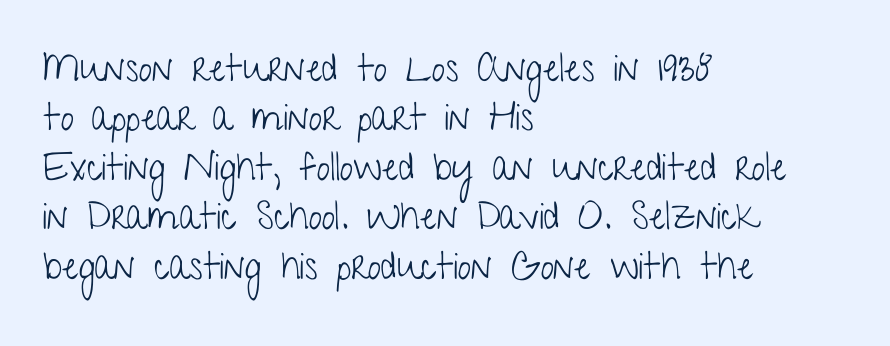
A sans-serif font was chosen for this passage. The vertical gap from one line to the next is medium. Looks like regular typesetting: each glyph gets only the width it needs. Counters stay open thanks to moderate or lighter strokes. Unmarked baselines from the first word to the last. The letters sit at their default tracking, neither squeezed nor spread.
